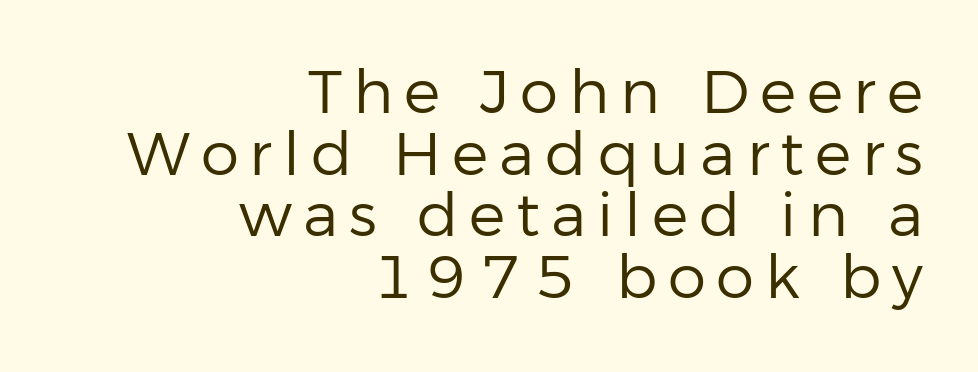
Q: Is the text bold? A: No.
Q: Is the text italic (slanted)? A: No, it is upright.
Q: Is the typeface a serif or a sans-serif typeface? A: Sans-serif.
Q: Is the text underlined? A: No.
Q: How is the paragraph aligned? A: Right-aligned.
Q: Is the spacing between lines tight, normal or loose? A: Tight.
Q: Width (condensed, normal, or wide)? A: Normal.
Q: Stroke contrast? A: Low.
Q: x-height? A: Medium.
Q: Monospaced? A: No.
